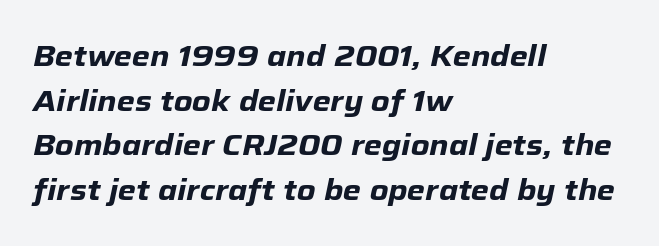
{"italic": "yes", "lean": "right", "slant_degrees": 12, "bold": "yes", "weight": "heavy", "width": "normal", "stroke_contrast": "low", "x_height": "medium", "monospaced": "no", "underline": "no", "align": "left", "line_spacing": "normal", "line_spacing_ratio": 1.54, "letter_spacing": "normal", "letter_spacing_em": 0.0, "glyph_px": 29}
